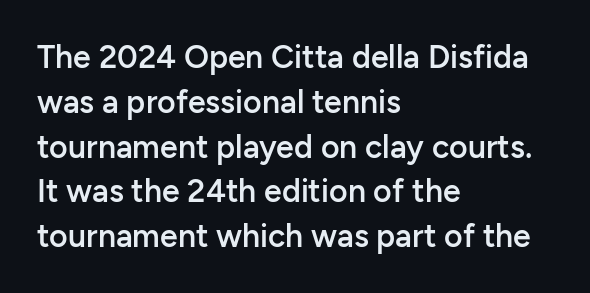
{"serif": "no", "italic": "no", "bold": "semi", "weight": "semibold", "width": "normal", "stroke_contrast": "low", "x_height": "medium", "monospaced": "no", "underline": "no", "align": "left", "line_spacing": "normal", "line_spacing_ratio": 1.4, "letter_spacing": "normal", "letter_spacing_em": 0.0, "glyph_px": 32}
